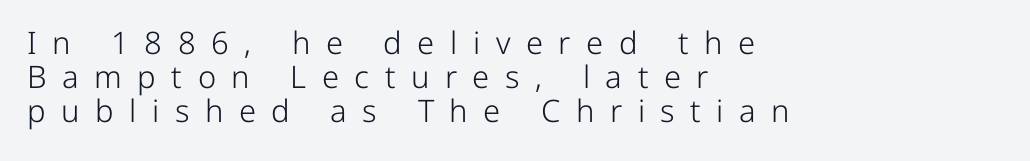
{"serif": "no", "italic": "no", "bold": "no", "weight": "light", "width": "normal", "stroke_contrast": "low", "x_height": "medium", "monospaced": "no", "underline": "no", "align": "left", "line_spacing": "tight", "line_spacing_ratio": 1.09, "letter_spacing": "wide", "letter_spacing_em": 0.5, "glyph_px": 31}
